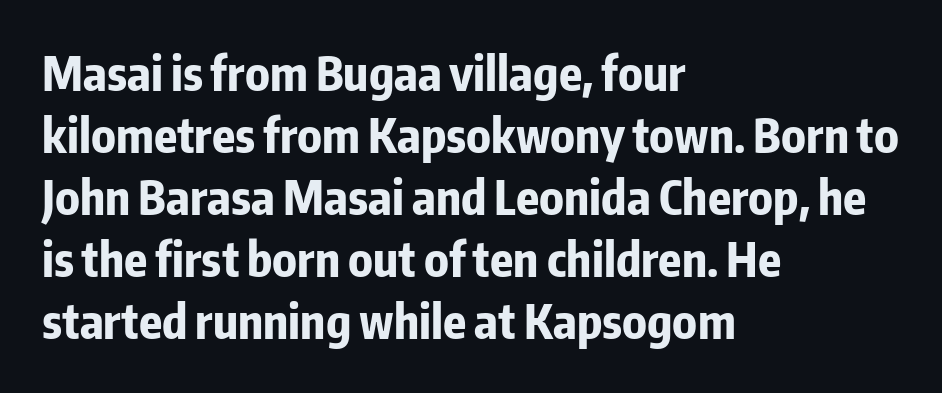
{"serif": "no", "italic": "no", "bold": "yes", "weight": "bold", "width": "condensed", "stroke_contrast": "low", "x_height": "medium", "monospaced": "no", "underline": "no", "align": "left", "line_spacing": "normal", "line_spacing_ratio": 1.32, "letter_spacing": "normal", "letter_spacing_em": 0.0, "glyph_px": 47}
